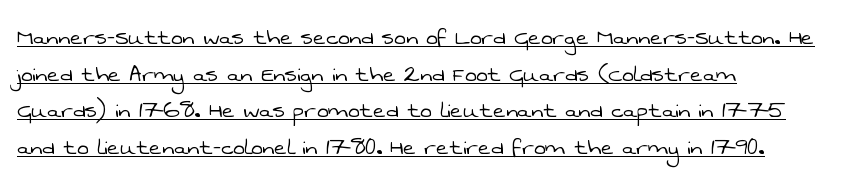
Q: Is the text bold? A: No.
Q: Is the text underlined? A: Yes.
Q: How is the paragraph aligned? A: Left-aligned.
Q: Is the spacing between letters normal or unusually wide? A: Normal.
Q: Is the spacing between lines tight, normal or loose? A: Normal.
